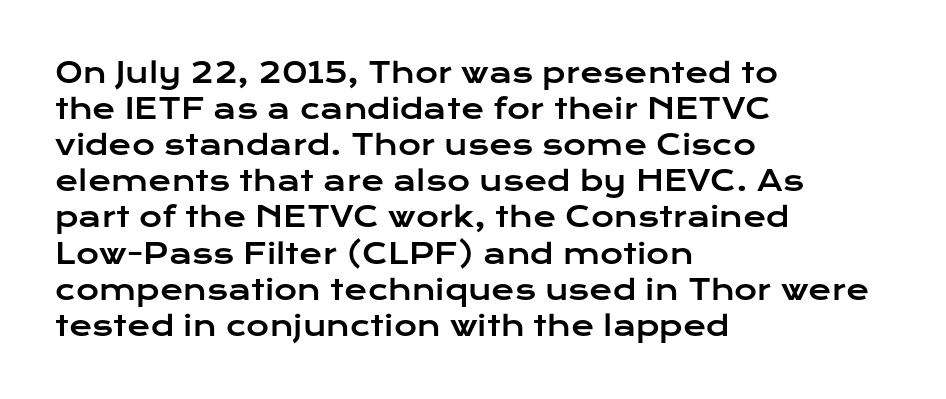
Vertical strokes here are truly vertical. A student would call this left alignment; a typographer would say flush left, rag right. Underlining? Definitely not there. Think of a printed novel: that variable character pitch is what you see here. The letters sit at their default tracking, neither squeezed nor spread.
